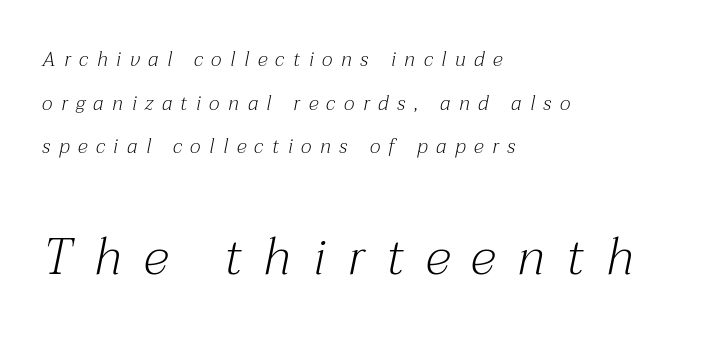
The image shows 51 px light serif type, italic (leaning right); set left-aligned, loose line spacing (2.18x), unusually wide letter spacing (+0.43 em), not underlined; the second (bottom) block is 2.55x larger; medium stroke contrast and a medium x-height.
